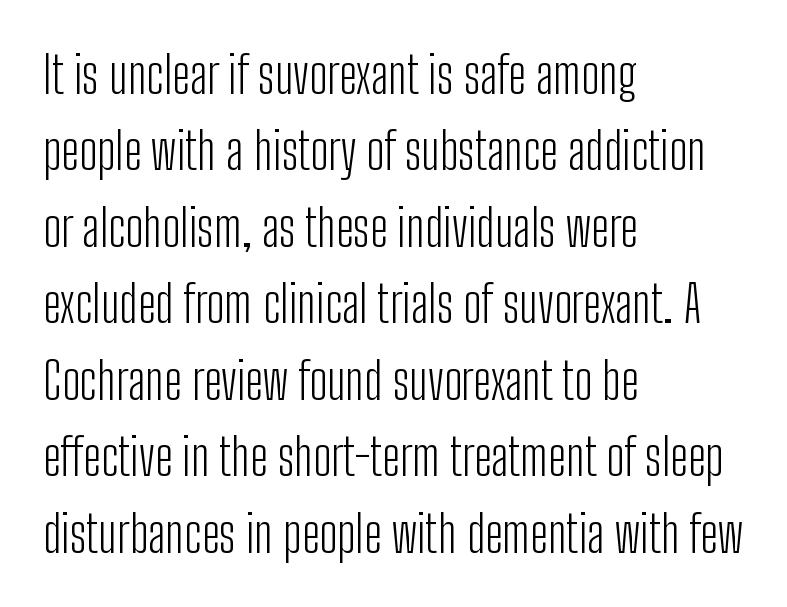
Q: Is the text bold? A: No.
Q: Is the text italic (slanted)? A: No, it is upright.
Q: Is the typeface a serif or a sans-serif typeface? A: Sans-serif.
Q: Is the text underlined? A: No.
Q: How is the paragraph aligned? A: Left-aligned.
Q: Is the spacing between letters normal or unusually wide? A: Normal.
Q: Is the spacing between lines tight, normal or loose? A: Normal.
Q: Width (condensed, normal, or wide)? A: Condensed.
Q: Stroke contrast? A: Low.
Q: x-height? A: Medium.
Q: Monospaced? A: No.
